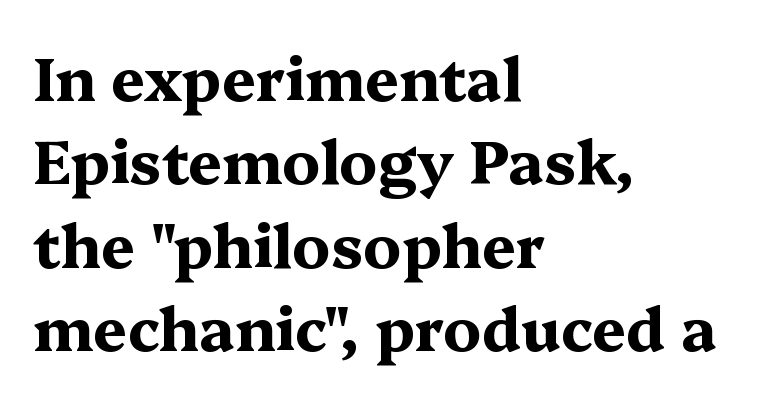
Q: Is the text bold? A: Yes.
Q: Is the text italic (slanted)? A: No, it is upright.
Q: Is the typeface a serif or a sans-serif typeface? A: Serif.
Q: Is the text underlined? A: No.
Q: How is the paragraph aligned? A: Left-aligned.
Q: Is the spacing between letters normal or unusually wide? A: Normal.
Q: Is the spacing between lines tight, normal or loose? A: Normal.
Q: Width (condensed, normal, or wide)? A: Wide.
Q: Stroke contrast? A: Medium.
Q: x-height? A: Medium.
Q: Monospaced? A: No.
